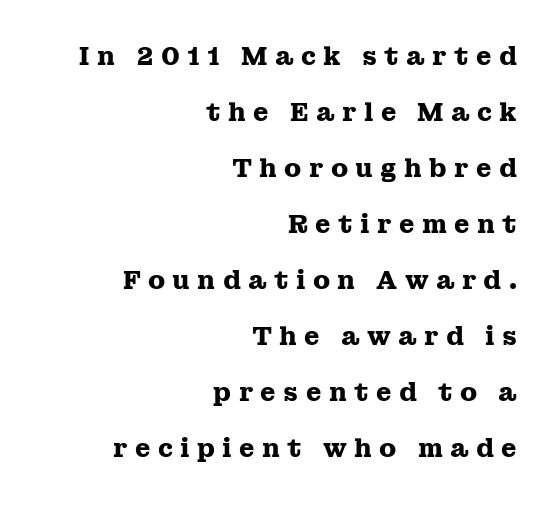
{"italic": "no", "bold": "yes", "underline": "no", "align": "right", "line_spacing": "loose", "line_spacing_ratio": 2.24, "letter_spacing": "wide", "letter_spacing_em": 0.29, "glyph_px": 25}
